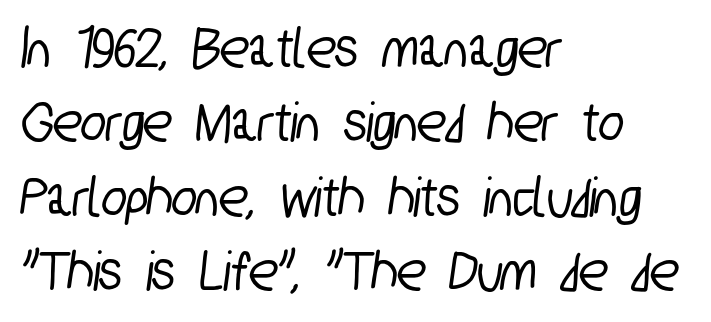
The image shows 59 px condensed sans-serif type; set left-aligned, normal line spacing (1.26x), normal letter spacing, not underlined; low stroke contrast and a medium x-height.
